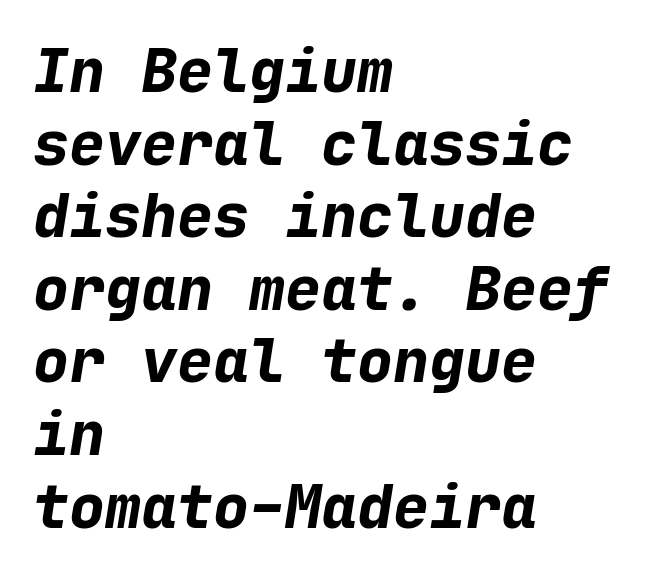
The image shows 60 px bold type, italic (leaning right), monospaced; set left-aligned, line spacing 1.21x, normal letter spacing, not underlined; low stroke contrast and a medium x-height.
